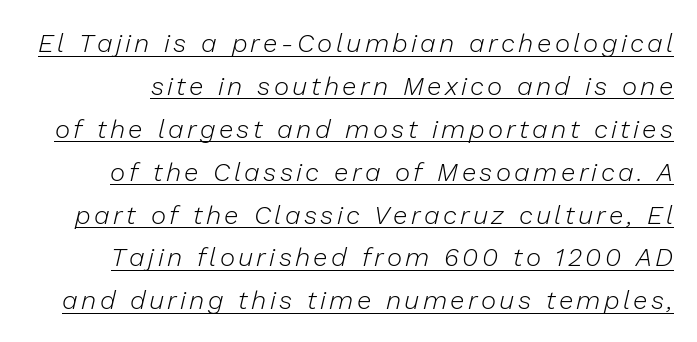
{"italic": "yes", "lean": "right", "slant_degrees": 13, "bold": "no", "underline": "yes", "line_spacing": "normal", "line_spacing_ratio": 1.65, "glyph_px": 26}
